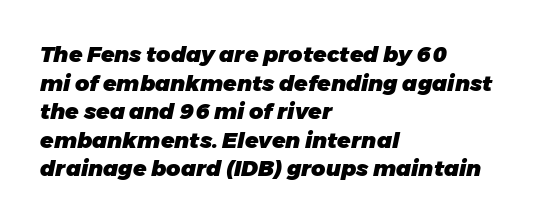
{"italic": "yes", "lean": "right", "slant_degrees": 11, "bold": "yes", "underline": "no", "align": "left", "line_spacing": "normal", "line_spacing_ratio": 1.3, "letter_spacing": "normal", "letter_spacing_em": 0.0, "glyph_px": 22}
